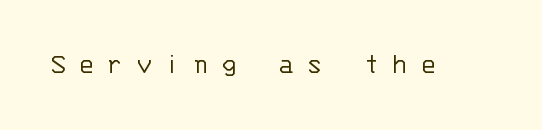
The image shows 30 px light sans-serif type, upright, monospaced; set unusually wide letter spacing (+0.41 em), not underlined; low stroke contrast and a large x-height.
